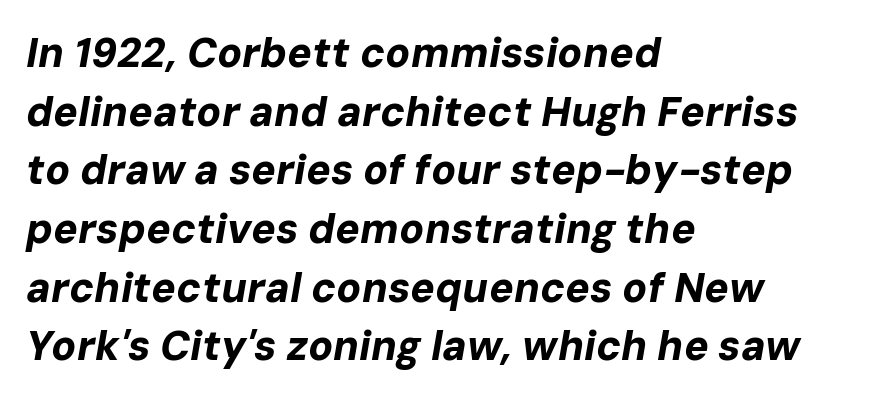
Q: Is the text bold? A: Yes.
Q: Is the text italic (slanted)? A: Yes, it leans right by about 10 degrees.
Q: Is the text underlined? A: No.
Q: How is the paragraph aligned? A: Left-aligned.
Q: Is the spacing between letters normal or unusually wide? A: Normal.
Q: Is the spacing between lines tight, normal or loose? A: Normal.
Q: Width (condensed, normal, or wide)? A: Normal.
Q: Stroke contrast? A: Low.
Q: x-height? A: Medium.
Q: Monospaced? A: No.
